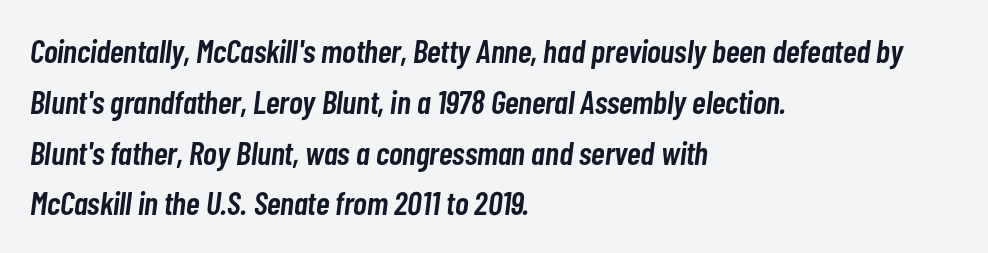
Q: Is the text bold? A: Semi-bold.
Q: Is the text italic (slanted)? A: Yes, it leans right by about 7 degrees.
Q: Is the text underlined? A: No.
Q: How is the paragraph aligned? A: Left-aligned.
Q: Is the spacing between letters normal or unusually wide? A: Normal.
Q: Is the spacing between lines tight, normal or loose? A: Normal.
Q: Width (condensed, normal, or wide)? A: Condensed.
Q: Stroke contrast? A: Low.
Q: x-height? A: Medium.
Q: Monospaced? A: No.
